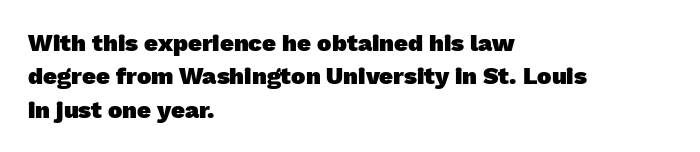
Q: Is the text bold? A: Yes.
Q: Is the text underlined? A: No.
Q: How is the paragraph aligned? A: Left-aligned.
Q: Is the spacing between letters normal or unusually wide? A: Normal.
Q: Is the spacing between lines tight, normal or loose? A: Normal.
